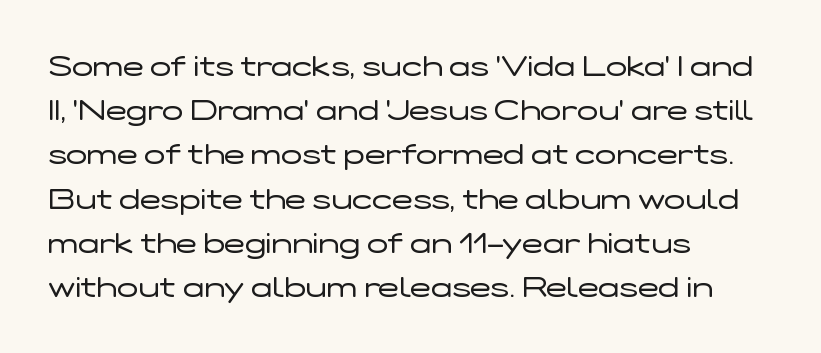
{"serif": "no", "italic": "no", "bold": "no", "weight": "regular", "width": "wide", "stroke_contrast": "low", "x_height": "medium", "monospaced": "no", "underline": "no", "align": "left", "line_spacing": "normal", "line_spacing_ratio": 1.58, "letter_spacing": "normal", "letter_spacing_em": 0.0, "glyph_px": 28}
